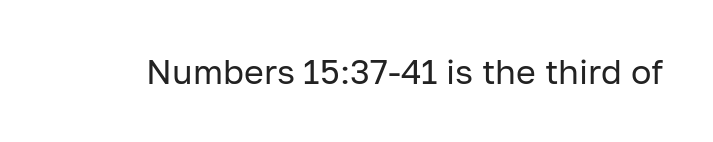
Q: Is the text bold? A: No.
Q: Is the text italic (slanted)? A: No, it is upright.
Q: Is the typeface a serif or a sans-serif typeface? A: Sans-serif.
Q: Is the text underlined? A: No.
Q: Is the spacing between letters normal or unusually wide? A: Normal.
Q: Width (condensed, normal, or wide)? A: Normal.
Q: Stroke contrast? A: Low.
Q: x-height? A: Medium.
Q: Monospaced? A: No.
